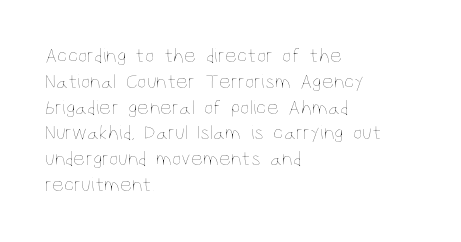
{"italic": "no", "bold": "no", "underline": "no", "align": "left", "line_spacing_ratio": 1.23, "letter_spacing": "normal", "letter_spacing_em": 0.0, "glyph_px": 21}
